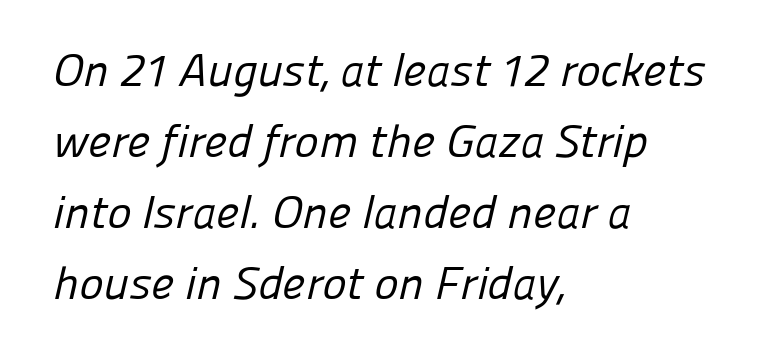
{"serif": "no", "bold": "no", "weight": "regular", "width": "normal", "stroke_contrast": "low", "x_height": "medium", "monospaced": "no", "underline": "no", "align": "left", "line_spacing": "normal", "line_spacing_ratio": 1.54, "letter_spacing": "normal", "letter_spacing_em": 0.0, "glyph_px": 46}
